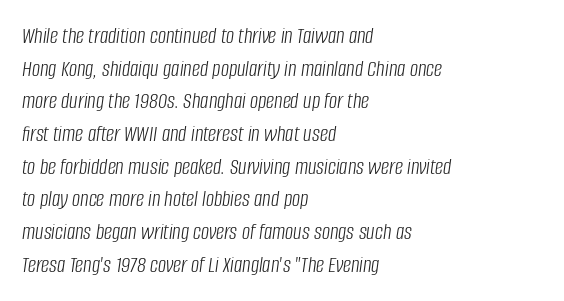
The image shows 23 px text type, italic (leaning right); set left-aligned, normal line spacing (1.42x), normal letter spacing, not underlined.
